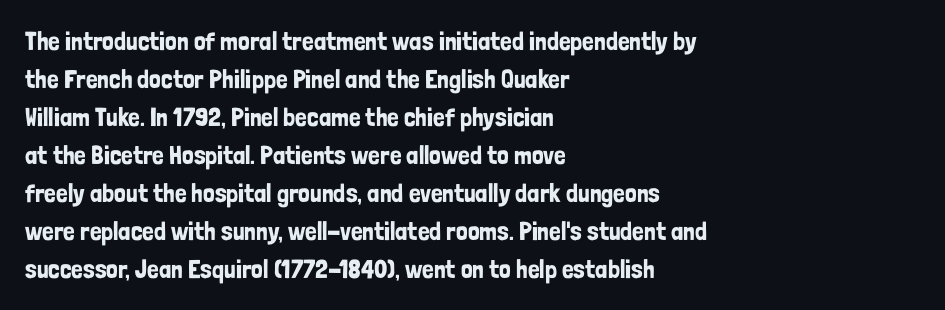
Vertical strokes here are truly vertical. Inter-character spacing is left at the font's built-in metrics. Beneath every word, the page is bare. The typesetter chose a ragged-right arrangement here. Quick note: interline space is typical.
